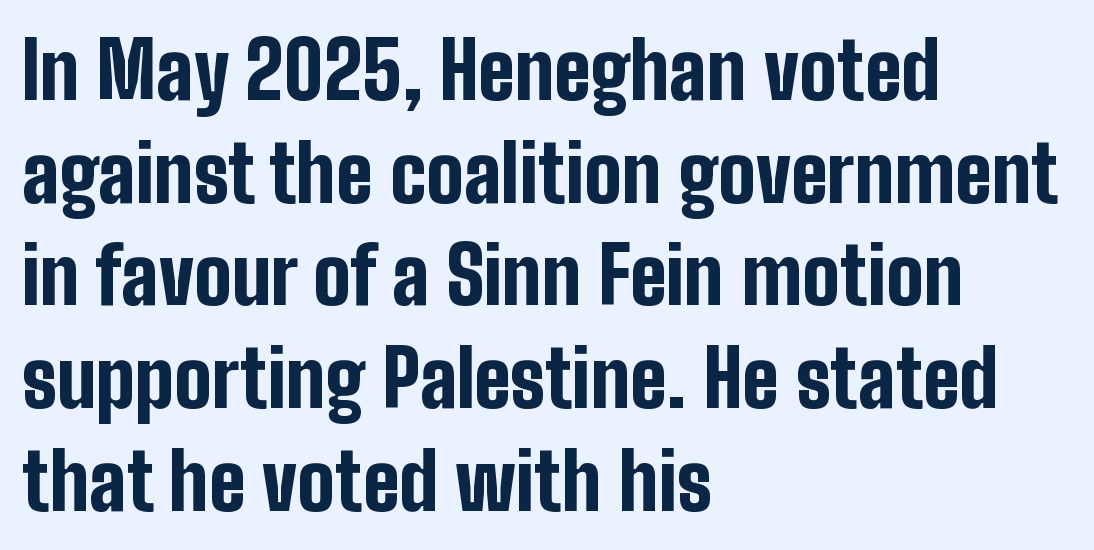
Q: Is the text bold? A: Yes.
Q: Is the text italic (slanted)? A: No, it is upright.
Q: Is the typeface a serif or a sans-serif typeface? A: Sans-serif.
Q: Is the text underlined? A: No.
Q: How is the paragraph aligned? A: Left-aligned.
Q: Is the spacing between letters normal or unusually wide? A: Normal.
Q: Is the spacing between lines tight, normal or loose? A: Normal.
Q: Width (condensed, normal, or wide)? A: Condensed.
Q: Stroke contrast? A: Low.
Q: x-height? A: Medium.
Q: Monospaced? A: No.
